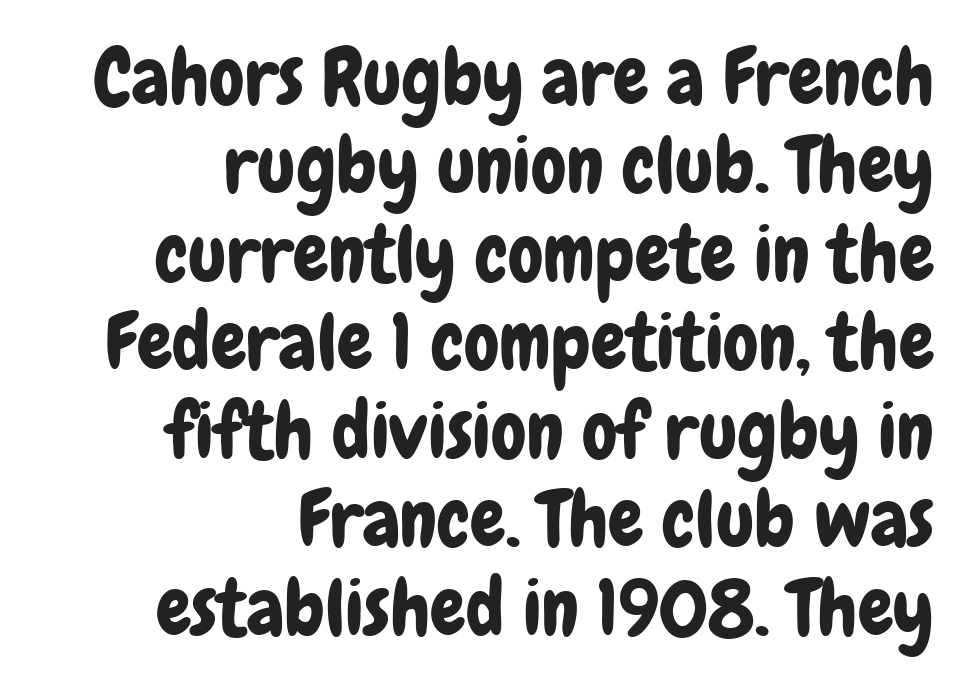
Q: Is the text italic (slanted)? A: No, it is upright.
Q: Is the typeface a serif or a sans-serif typeface? A: Sans-serif.
Q: Is the text underlined? A: No.
Q: How is the paragraph aligned? A: Right-aligned.
Q: Is the spacing between letters normal or unusually wide? A: Normal.
Q: Is the spacing between lines tight, normal or loose? A: Tight.
Q: Width (condensed, normal, or wide)? A: Condensed.
Q: Stroke contrast? A: Low.
Q: x-height? A: Medium.
Q: Monospaced? A: No.
